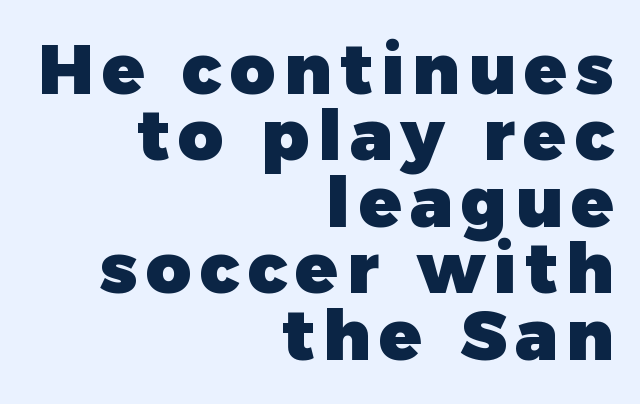
{"serif": "no", "italic": "no", "bold": "yes", "weight": "heavy", "width": "normal", "stroke_contrast": "low", "x_height": "medium", "monospaced": "no", "underline": "no", "align": "right", "line_spacing": "tight", "line_spacing_ratio": 0.95, "glyph_px": 70}
